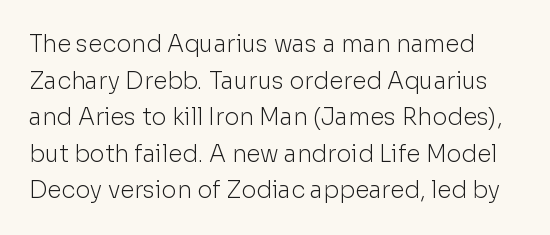
{"italic": "no", "bold": "no", "underline": "no", "line_spacing": "normal", "line_spacing_ratio": 1.59, "letter_spacing": "normal", "letter_spacing_em": 0.0, "glyph_px": 23}
